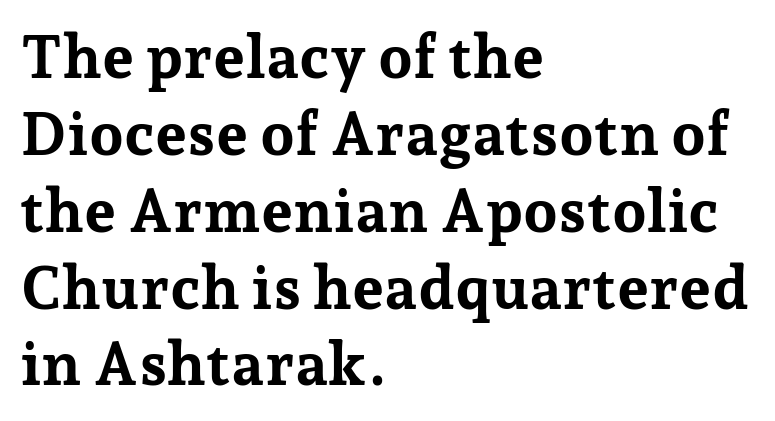
Q: Is the text bold? A: Yes.
Q: Is the text italic (slanted)? A: No, it is upright.
Q: Is the typeface a serif or a sans-serif typeface? A: Serif.
Q: Is the text underlined? A: No.
Q: How is the paragraph aligned? A: Left-aligned.
Q: Is the spacing between letters normal or unusually wide? A: Normal.
Q: Is the spacing between lines tight, normal or loose? A: Normal.
Q: Width (condensed, normal, or wide)? A: Normal.
Q: Stroke contrast? A: Low.
Q: x-height? A: Medium.
Q: Monospaced? A: No.
